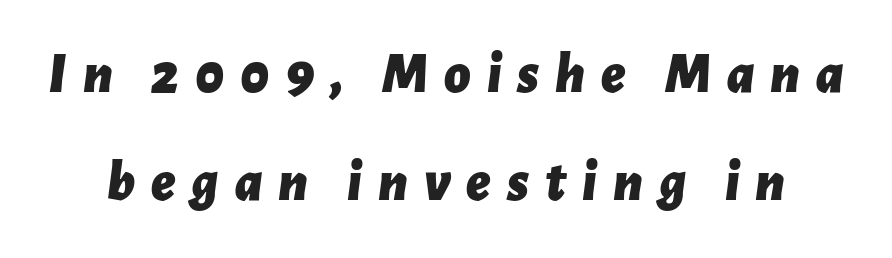
{"italic": "yes", "lean": "right", "slant_degrees": 7, "bold": "yes", "weight": "bold", "width": "normal", "stroke_contrast": "low", "x_height": "medium", "monospaced": "no", "underline": "no", "line_spacing_ratio": 1.89, "letter_spacing": "wide", "letter_spacing_em": 0.28, "glyph_px": 57}
